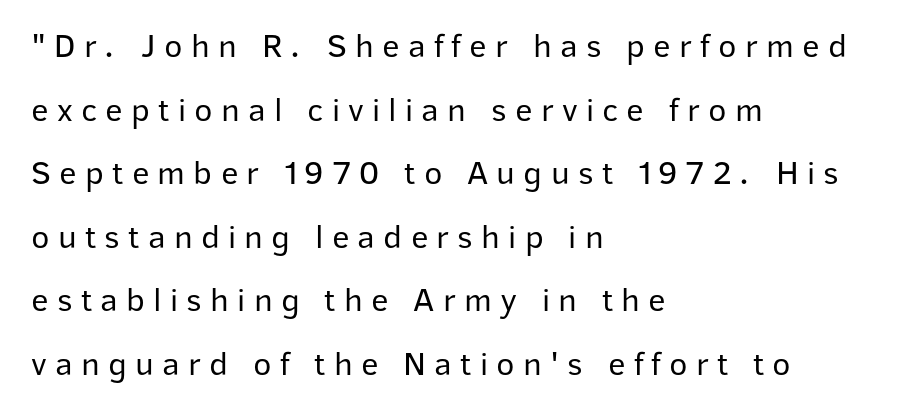
Q: Is the text bold? A: No.
Q: Is the text italic (slanted)? A: No, it is upright.
Q: Is the typeface a serif or a sans-serif typeface? A: Sans-serif.
Q: Is the text underlined? A: No.
Q: How is the paragraph aligned? A: Left-aligned.
Q: Is the spacing between letters normal or unusually wide? A: Unusually wide.
Q: Width (condensed, normal, or wide)? A: Normal.
Q: Stroke contrast? A: Low.
Q: x-height? A: Medium.
Q: Monospaced? A: No.
